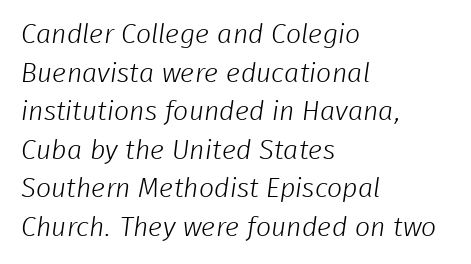
Weight: not bold — regular or lighter. Clear beneath every line of the passage. Casual observation: everything's shoved over to the left. What stands out about the letter spacing? Nothing — it is the standard amount. The leading is moderate, giving the passage an even texture.
